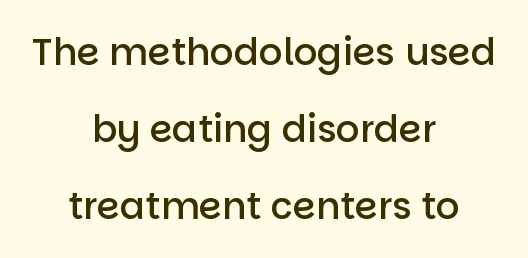
A typesetter would call this leading open, well beyond the default. A typesetter would call this proportional, since set widths differ per character. Vertical strokes here are truly vertical. No feet cap the strokes, marking this as sans-serif type.
